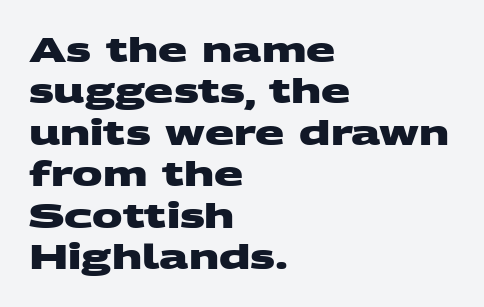
Q: Is the text bold? A: Yes.
Q: Is the typeface a serif or a sans-serif typeface? A: Sans-serif.
Q: Is the text underlined? A: No.
Q: How is the paragraph aligned? A: Left-aligned.
Q: Is the spacing between letters normal or unusually wide? A: Normal.
Q: Width (condensed, normal, or wide)? A: Wide.
Q: Stroke contrast? A: Medium.
Q: x-height? A: Large.
Q: Monospaced? A: No.
